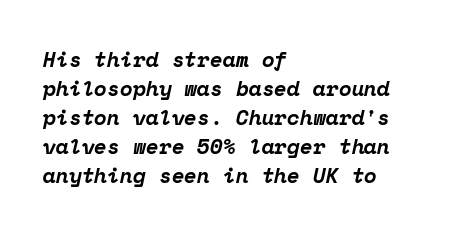
The image shows 21 px bold type, italic (leaning right); set left-aligned, normal line spacing (1.38x), normal letter spacing, not underlined.
